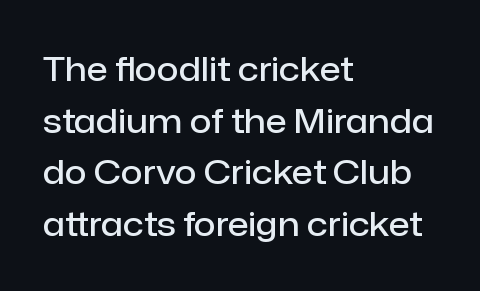
Designer's note — italics off, roman on. Set as a demibold, roughly 600 on the weight scale. How would I describe the line gaps? Plain and ordinary. The letters sit at their default tracking, neither squeezed nor spread.
